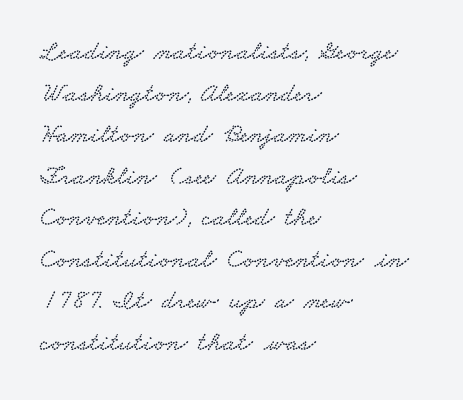
Q: Is the text underlined? A: No.
Q: How is the paragraph aligned? A: Left-aligned.
Q: Is the spacing between letters normal or unusually wide? A: Normal.
Q: Is the spacing between lines tight, normal or loose? A: Normal.
